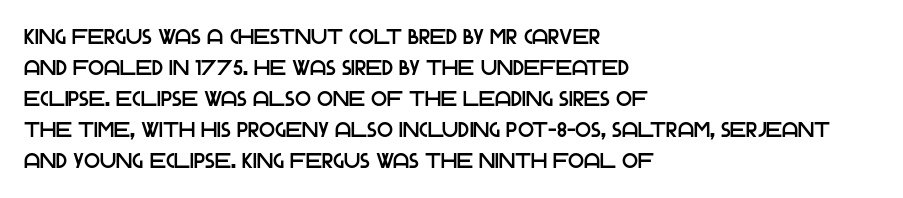
{"italic": "no", "underline": "no", "align": "left", "line_spacing": "normal", "line_spacing_ratio": 1.48, "letter_spacing": "normal", "letter_spacing_em": 0.0, "glyph_px": 21}
